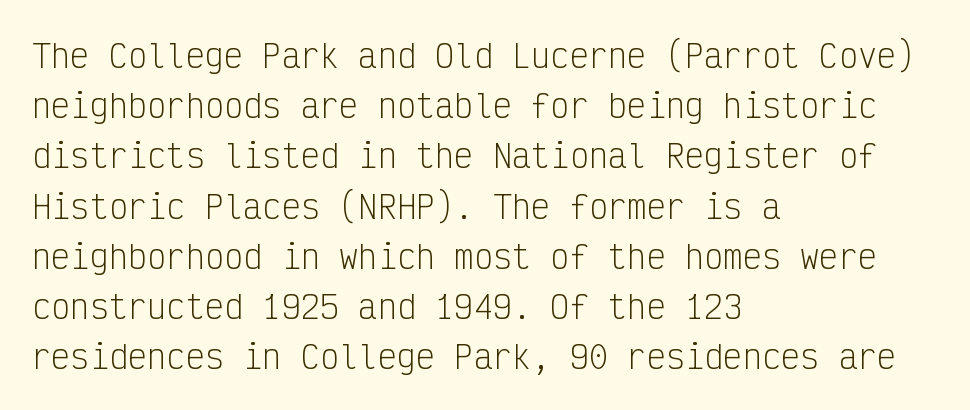
The letterforms sit at book weight or below. Vertical spacing — default. The designer went with a sans here, leaving each stem footless. Ordinary non-slanted type is in use.
